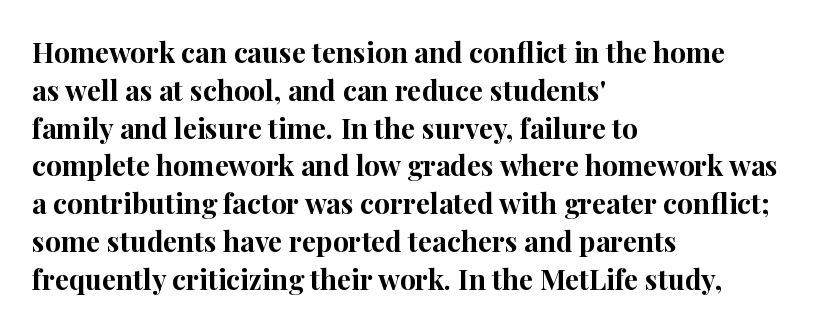
Q: Is the text bold? A: Yes.
Q: Is the text italic (slanted)? A: No, it is upright.
Q: Is the typeface a serif or a sans-serif typeface? A: Serif.
Q: Is the text underlined? A: No.
Q: How is the paragraph aligned? A: Left-aligned.
Q: Is the spacing between letters normal or unusually wide? A: Normal.
Q: Is the spacing between lines tight, normal or loose? A: Normal.
Q: Width (condensed, normal, or wide)? A: Normal.
Q: Stroke contrast? A: High.
Q: x-height? A: Medium.
Q: Monospaced? A: No.
